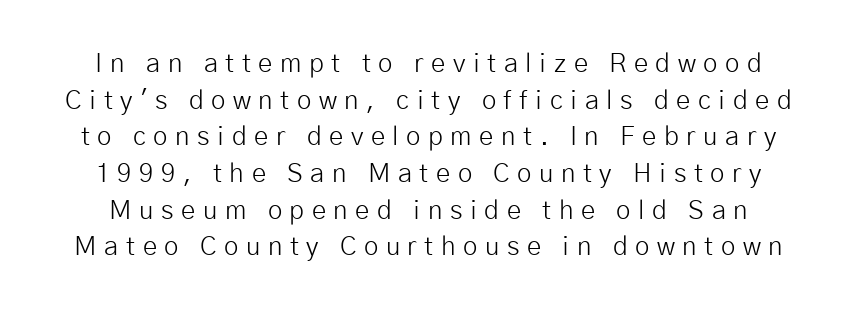
Q: Is the text bold? A: No.
Q: Is the text italic (slanted)? A: No, it is upright.
Q: Is the text underlined? A: No.
Q: Is the spacing between letters normal or unusually wide? A: Unusually wide.
Q: Is the spacing between lines tight, normal or loose? A: Normal.
